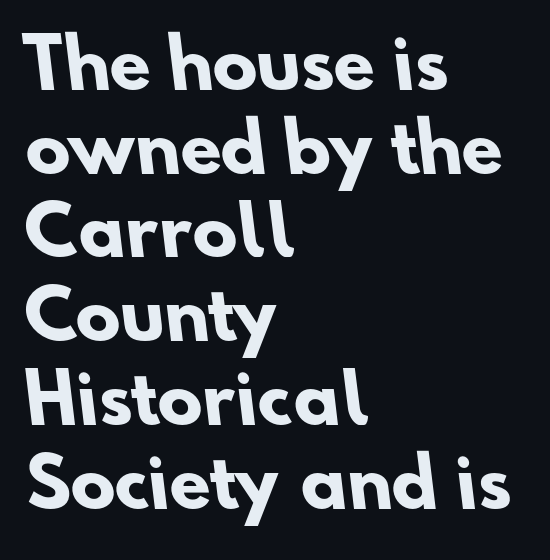
The gap between lines stays unmarked. Set as a true bold cut, around the 700 mark. Short note: letters normally spaced. Examine the stroke ends and you'll find no serifs.
